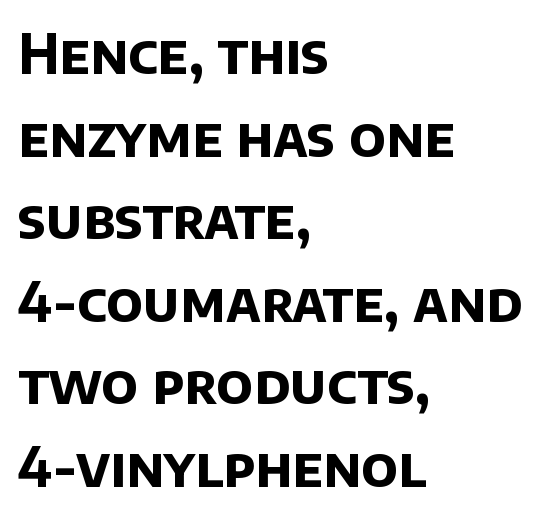
Q: Is the text bold? A: Yes.
Q: Is the typeface a serif or a sans-serif typeface? A: Sans-serif.
Q: Is the text underlined? A: No.
Q: How is the paragraph aligned? A: Left-aligned.
Q: Is the spacing between letters normal or unusually wide? A: Normal.
Q: Is the spacing between lines tight, normal or loose? A: Normal.
Q: Width (condensed, normal, or wide)? A: Normal.
Q: Stroke contrast? A: Low.
Q: x-height? A: Large.
Q: Monospaced? A: No.
